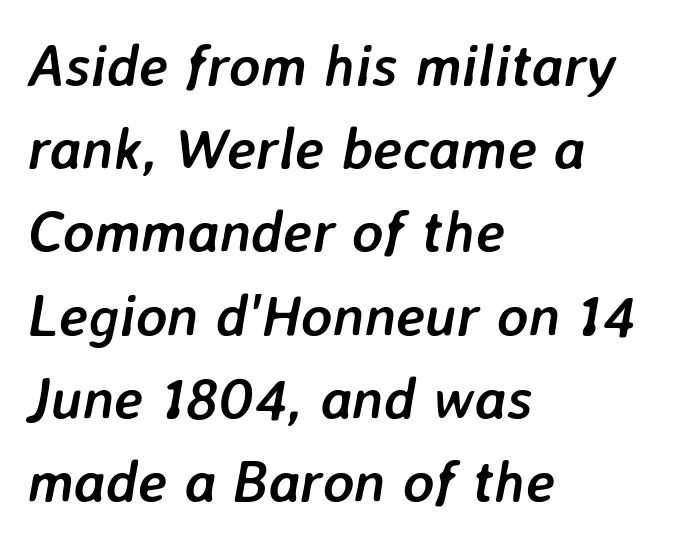
The image shows 59 px semibold type, italic (leaning right); set left-aligned, normal line spacing (1.41x), normal letter spacing, not underlined; low stroke contrast and a medium x-height.
